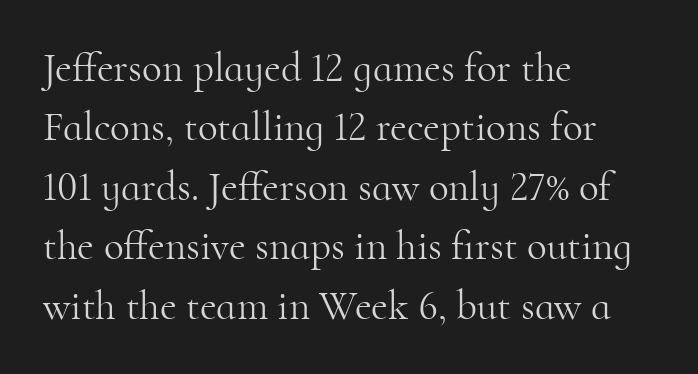
{"serif": "yes", "italic": "no", "bold": "no", "weight": "light", "width": "normal", "stroke_contrast": "high", "x_height": "small", "monospaced": "no", "underline": "no", "align": "left", "line_spacing": "normal", "line_spacing_ratio": 1.45, "letter_spacing": "normal", "letter_spacing_em": 0.0, "glyph_px": 41}
